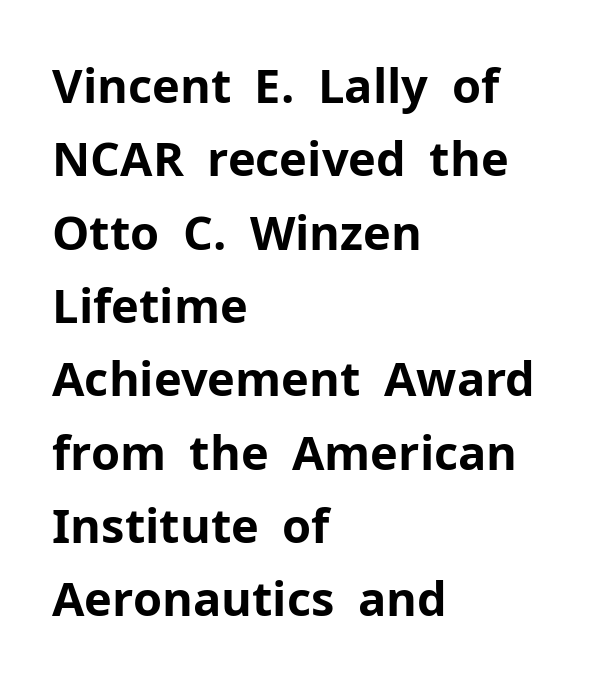
{"serif": "no", "italic": "no", "bold": "yes", "weight": "bold", "width": "normal", "stroke_contrast": "low", "x_height": "medium", "monospaced": "no", "underline": "no", "align": "left", "line_spacing": "normal", "line_spacing_ratio": 1.56, "letter_spacing": "normal", "letter_spacing_em": 0.0, "glyph_px": 47}
